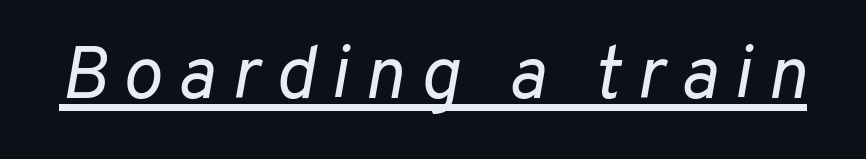
Q: Is the text bold? A: No.
Q: Is the text italic (slanted)? A: Yes, it leans right by about 10 degrees.
Q: Is the text underlined? A: Yes.
Q: Is the spacing between letters normal or unusually wide? A: Unusually wide.
Q: Width (condensed, normal, or wide)? A: Normal.
Q: Stroke contrast? A: Low.
Q: x-height? A: Medium.
Q: Monospaced? A: No.
